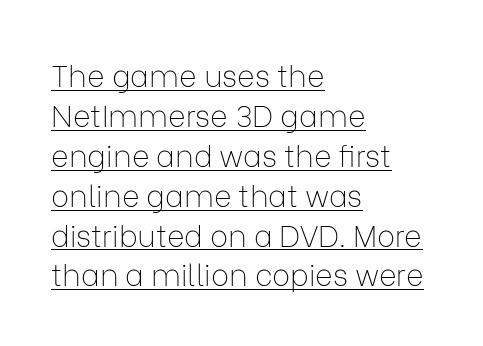
Q: Is the text bold? A: No.
Q: Is the text italic (slanted)? A: No, it is upright.
Q: Is the typeface a serif or a sans-serif typeface? A: Sans-serif.
Q: Is the text underlined? A: Yes.
Q: How is the paragraph aligned? A: Left-aligned.
Q: Is the spacing between letters normal or unusually wide? A: Normal.
Q: Is the spacing between lines tight, normal or loose? A: Normal.
Q: Width (condensed, normal, or wide)? A: Normal.
Q: Stroke contrast? A: Low.
Q: x-height? A: Medium.
Q: Monospaced? A: No.
